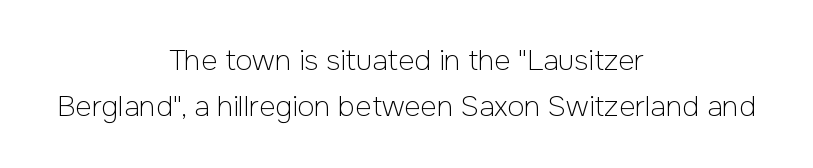
{"serif": "no", "italic": "no", "bold": "no", "weight": "light", "width": "normal", "stroke_contrast": "low", "x_height": "medium", "monospaced": "no", "underline": "no", "align": "center", "line_spacing": "normal", "line_spacing_ratio": 1.65, "letter_spacing": "normal", "letter_spacing_em": 0.0, "glyph_px": 28}
